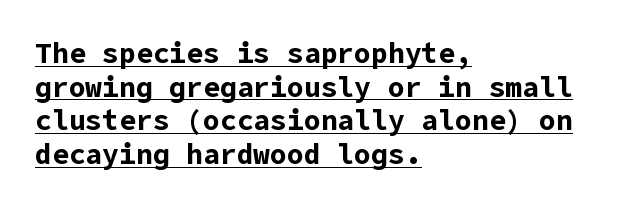
{"serif": "no", "italic": "no", "bold": "yes", "weight": "bold", "width": "normal", "stroke_contrast": "low", "x_height": "medium", "underline": "yes", "align": "left", "line_spacing_ratio": 1.2, "letter_spacing": "normal", "letter_spacing_em": 0.0, "glyph_px": 28}
